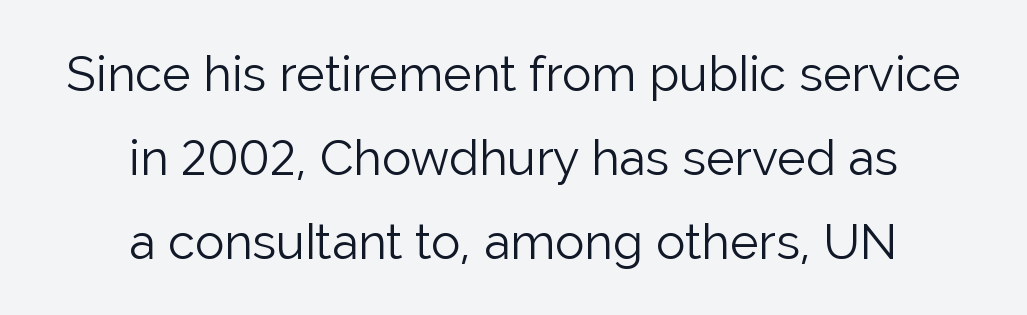
Q: Is the text bold? A: No.
Q: Is the text italic (slanted)? A: No, it is upright.
Q: Is the typeface a serif or a sans-serif typeface? A: Sans-serif.
Q: Is the text underlined? A: No.
Q: How is the paragraph aligned? A: Centered.
Q: Is the spacing between letters normal or unusually wide? A: Normal.
Q: Width (condensed, normal, or wide)? A: Normal.
Q: Stroke contrast? A: Low.
Q: x-height? A: Medium.
Q: Monospaced? A: No.
